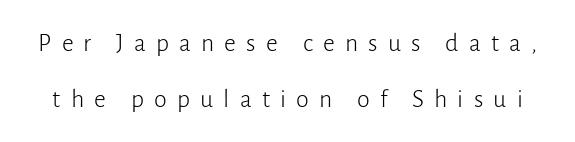
Q: Is the text bold? A: No.
Q: Is the text italic (slanted)? A: No, it is upright.
Q: Is the text underlined? A: No.
Q: Is the spacing between letters normal or unusually wide? A: Unusually wide.
Q: Is the spacing between lines tight, normal or loose? A: Loose.
